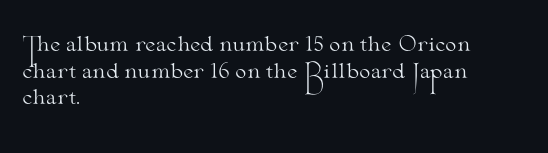
Q: Is the text bold? A: No.
Q: Is the text italic (slanted)? A: No, it is upright.
Q: Is the text underlined? A: No.
Q: How is the paragraph aligned? A: Left-aligned.
Q: Is the spacing between letters normal or unusually wide? A: Normal.
Q: Is the spacing between lines tight, normal or loose? A: Normal.
